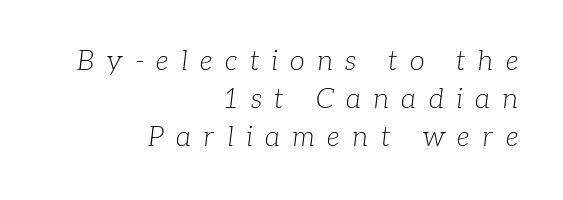
Q: Is the text bold? A: No.
Q: Is the text italic (slanted)? A: Yes, it leans right by about 7 degrees.
Q: Is the text underlined? A: No.
Q: How is the paragraph aligned? A: Right-aligned.
Q: Is the spacing between letters normal or unusually wide? A: Unusually wide.
Q: Is the spacing between lines tight, normal or loose? A: Normal.
